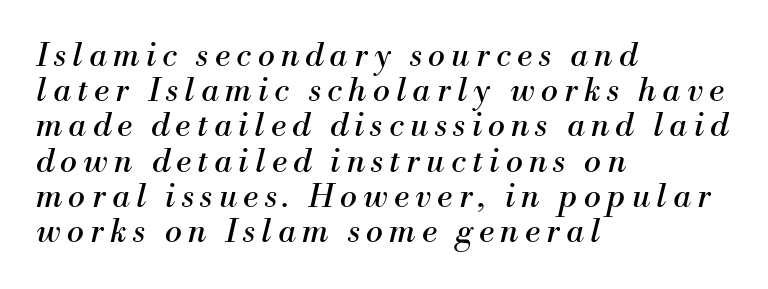
{"serif": "yes", "italic": "yes", "lean": "right", "slant_degrees": 13, "bold": "no", "weight": "regular", "width": "normal", "stroke_contrast": "medium", "x_height": "small", "monospaced": "no", "underline": "no", "align": "left", "line_spacing": "tight", "line_spacing_ratio": 1.1, "letter_spacing": "wide", "letter_spacing_em": 0.2, "glyph_px": 32}
